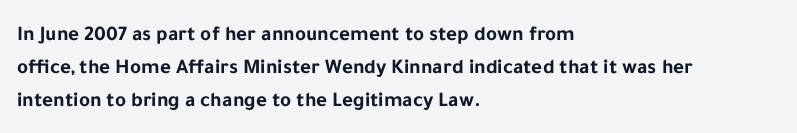
The image shows 21 px bold type, upright; set left-aligned, normal line spacing (1.58x), normal letter spacing, not underlined.
